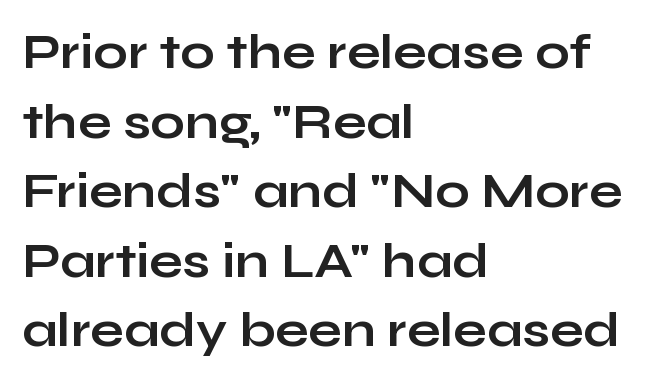
A typesetter would label this face a sans. This is the regular roman posture of the typeface. The paragraph shown leans on its left margin. Does extra space separate the letters? No, they use regular spacing.
